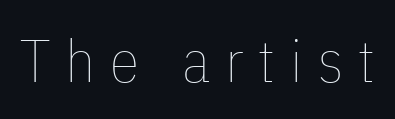
Heft: none added — not bold. When letters stand straight like this, we call the style roman or upright. Tracking here is generous; glyphs stand well apart from one another. The space beneath each line is pristine and unruled.
